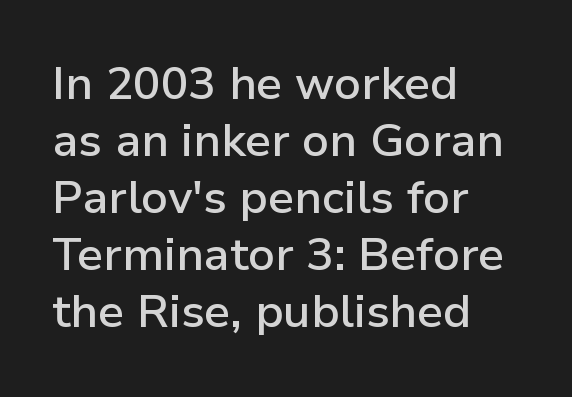
Are there feet on the stems? There aren't — it's a sans. The ragged edge is on the right, which tells us the setting is flush left. The letters sit at their default tracking, neither squeezed nor spread. These words are printed semibold, heavier than regular yet not bold. These lines were composed using upright roman letters. The strip under each line holds only bare page.
